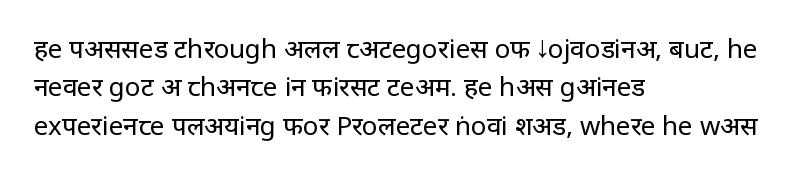
Q: Is the text bold? A: No.
Q: Is the text italic (slanted)? A: No, it is upright.
Q: Is the text underlined? A: No.
Q: How is the paragraph aligned? A: Left-aligned.
Q: Is the spacing between letters normal or unusually wide? A: Normal.
Q: Is the spacing between lines tight, normal or loose? A: Normal.
